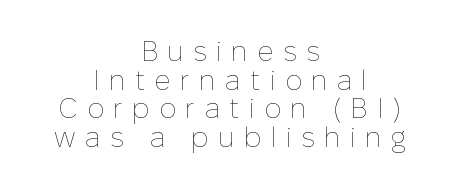
Q: Is the text bold? A: No.
Q: Is the text italic (slanted)? A: No, it is upright.
Q: Is the text underlined? A: No.
Q: How is the paragraph aligned? A: Centered.
Q: Is the spacing between letters normal or unusually wide? A: Unusually wide.
Q: Is the spacing between lines tight, normal or loose? A: Tight.
Q: Width (condensed, normal, or wide)? A: Normal.
Q: Stroke contrast? A: Low.
Q: x-height? A: Medium.
Q: Monospaced? A: No.
